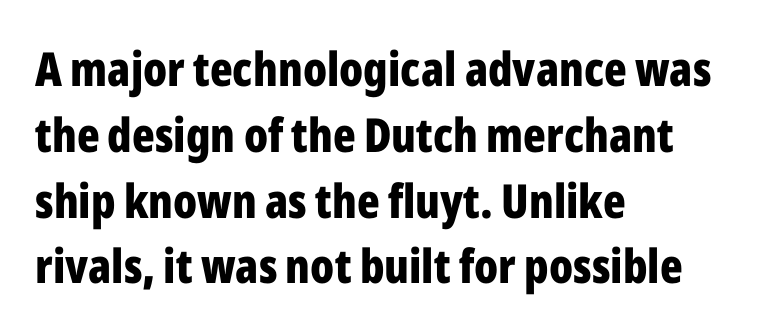
{"serif": "no", "italic": "no", "bold": "yes", "weight": "bold", "width": "condensed", "stroke_contrast": "low", "x_height": "medium", "monospaced": "no", "underline": "no", "align": "left", "line_spacing": "normal", "line_spacing_ratio": 1.4, "letter_spacing": "normal", "letter_spacing_em": 0.0, "glyph_px": 47}
